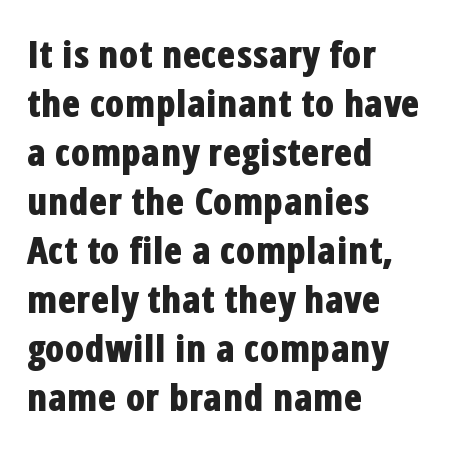
The image shows 38 px bold, condensed sans-serif type, upright; set left-aligned, normal line spacing (1.29x), normal letter spacing, not underlined; low stroke contrast and a medium x-height.
